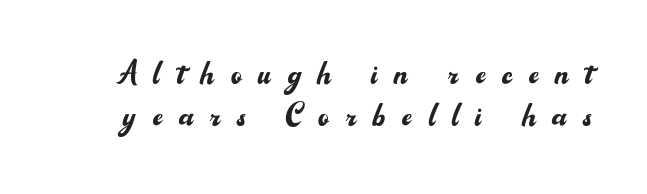
Regarding serifs, this sample does without them. Looks like regular typesetting: each glyph gets only the width it needs. The type is letterspaced generously, with wide tracking. In terms of leading, this rendering errs on the cramped side.
